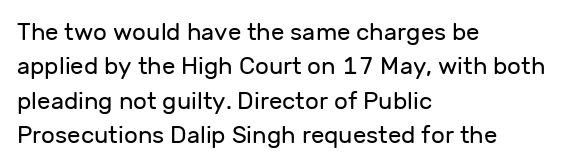
Vertical stems look standard width or narrower in stroke. Default kerning and tracking; the words read as compact shapes. These lines are set flush left with a ragged right edge. The baseline area is clear.
